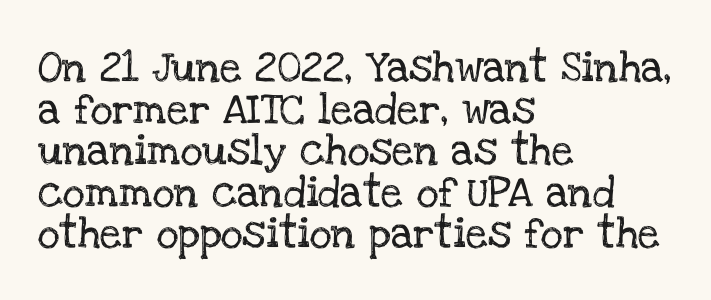
{"serif": "yes", "italic": "no", "width": "normal", "stroke_contrast": "low", "x_height": "large", "monospaced": "no", "underline": "no", "align": "left", "line_spacing": "normal", "line_spacing_ratio": 1.34, "letter_spacing": "normal", "letter_spacing_em": 0.0, "glyph_px": 31}
